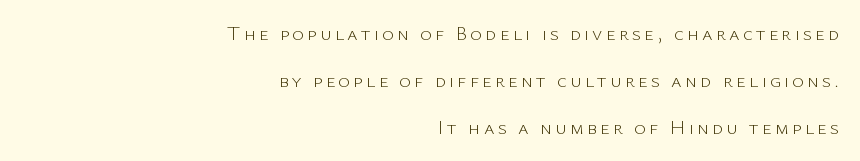
Quick note: interline space is abundant. Horizontally, the lines are justified to the trailing edge only. A roman cut, with each character standing at attention. Bare-footed words on every line.
